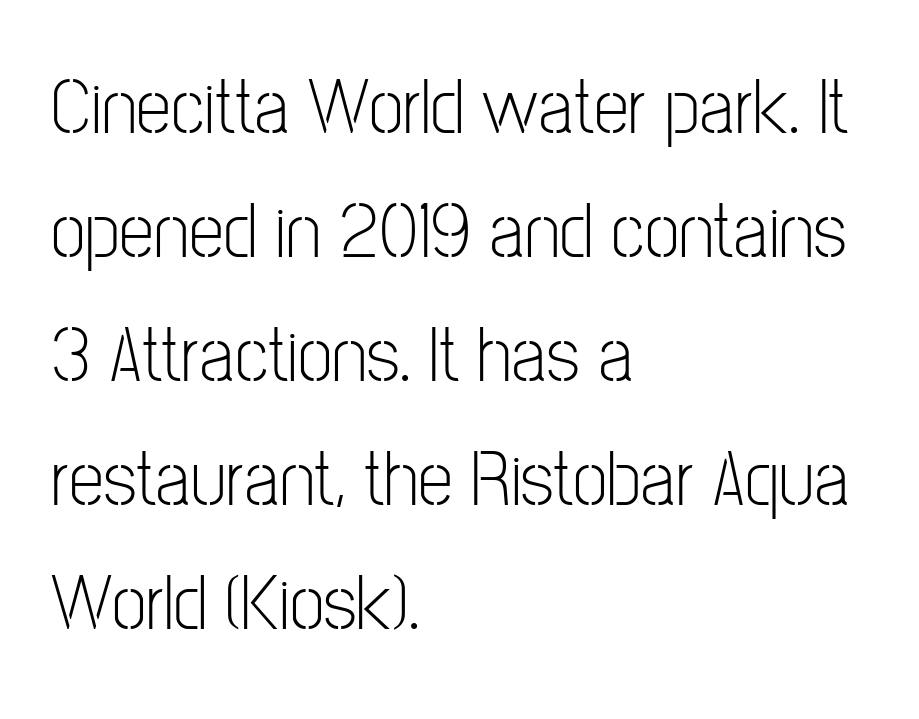
Every stem runs plumb, perpendicular to the baseline. Plain, unruled lines of type. Horizontal bands of white between lines are of average thickness. Looks like regular typesetting: each glyph gets only the width it needs. How are the letters spaced? Ordinarily, with no added tracking.
